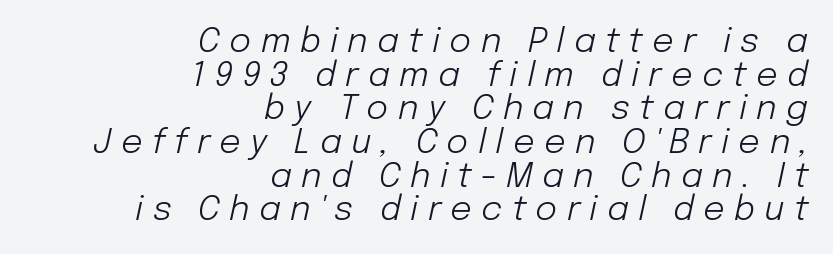
Which margin do the lines hug? The right one — the left edge is uneven. In terms of letterspacing, this is a distinctly airy, spread setting. Lines of text with bare space underneath. Horizontal bands of white between lines are thin slivers. An italicized treatment has been applied to the whole sample.
